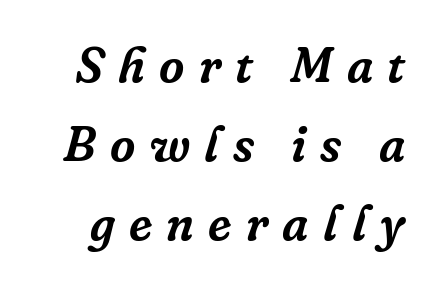
The image shows 49 px serif type, italic (leaning right); set normal line spacing (1.61x), unusually wide letter spacing (+0.29 em), not underlined; low stroke contrast and a medium x-height.
